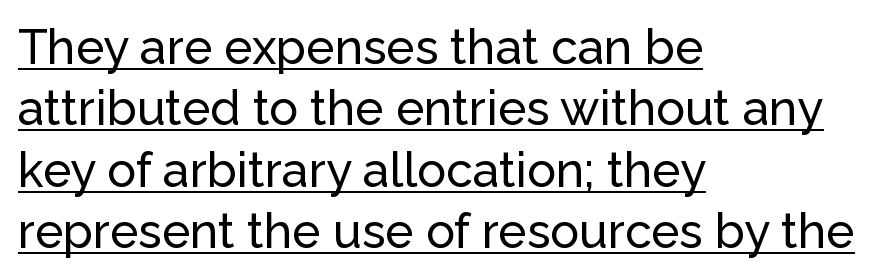
The image shows 48 px sans-serif type, upright; set left-aligned, normal line spacing (1.28x), normal letter spacing, underlined; low stroke contrast and a medium x-height.
